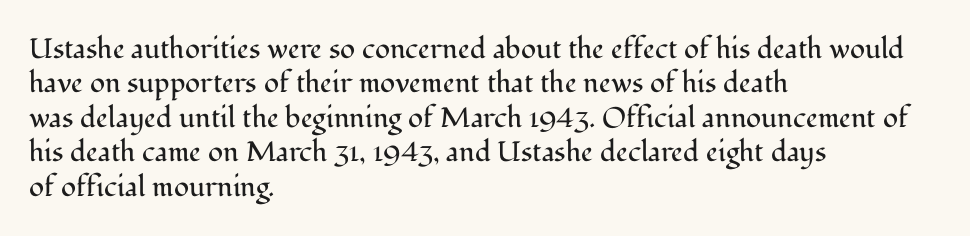
{"serif": "yes", "italic": "no", "bold": "no", "weight": "regular", "width": "normal", "stroke_contrast": "medium", "x_height": "medium", "monospaced": "no", "underline": "no", "align": "left", "line_spacing_ratio": 1.23, "letter_spacing": "normal", "letter_spacing_em": 0.0, "glyph_px": 28}
